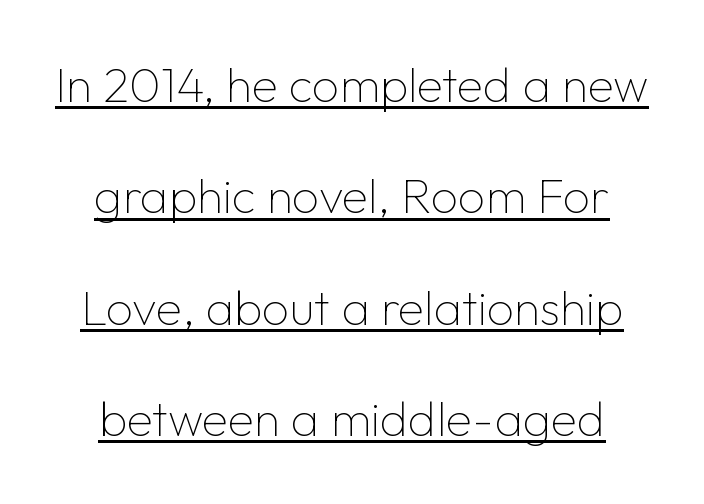
Q: Is the text bold? A: No.
Q: Is the text italic (slanted)? A: No, it is upright.
Q: Is the typeface a serif or a sans-serif typeface? A: Sans-serif.
Q: Is the text underlined? A: Yes.
Q: Is the spacing between letters normal or unusually wide? A: Normal.
Q: Is the spacing between lines tight, normal or loose? A: Loose.
Q: Width (condensed, normal, or wide)? A: Normal.
Q: Stroke contrast? A: Low.
Q: x-height? A: Medium.
Q: Monospaced? A: No.
